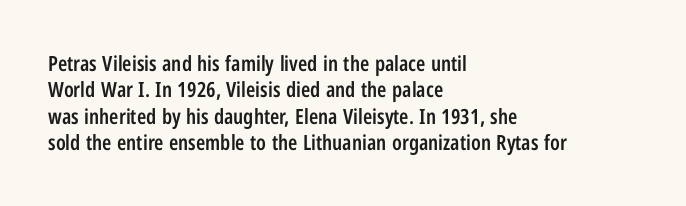
Its strokes are somewhat broadened, the hallmark of semibold type. Notice how descenders clear the ascenders below comfortably — that's standard leading. The letters stand straight up with perfectly vertical stems. Compared with a centered layout, this one pins lines to the left instead.
